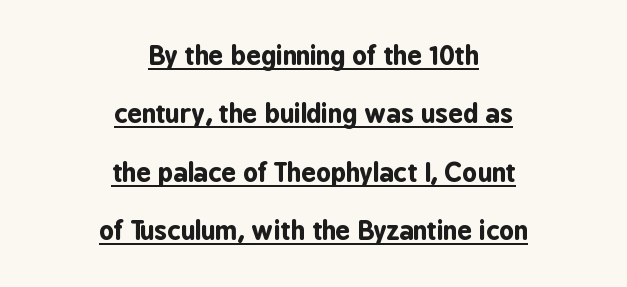
The image shows 26 px bold type, upright; set centered, loose line spacing (2.25x), normal letter spacing, underlined.
